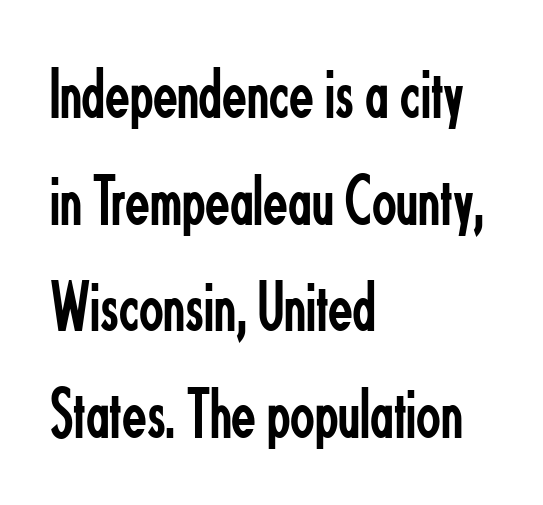
Q: Is the text bold? A: No.
Q: Is the text italic (slanted)? A: No, it is upright.
Q: Is the typeface a serif or a sans-serif typeface? A: Sans-serif.
Q: Is the text underlined? A: No.
Q: How is the paragraph aligned? A: Left-aligned.
Q: Is the spacing between letters normal or unusually wide? A: Normal.
Q: Is the spacing between lines tight, normal or loose? A: Normal.
Q: Width (condensed, normal, or wide)? A: Condensed.
Q: Stroke contrast? A: Low.
Q: x-height? A: Small.
Q: Monospaced? A: No.
